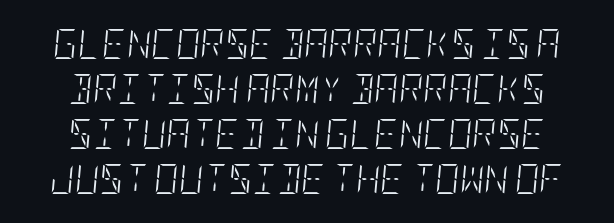
Q: Is the text bold? A: No.
Q: Is the text italic (slanted)? A: Yes, it leans right by about 5 degrees.
Q: Is the text underlined? A: No.
Q: Is the spacing between letters normal or unusually wide? A: Normal.
Q: Is the spacing between lines tight, normal or loose? A: Normal.
Q: Width (condensed, normal, or wide)? A: Condensed.
Q: Stroke contrast? A: Low.
Q: x-height? A: Large.
